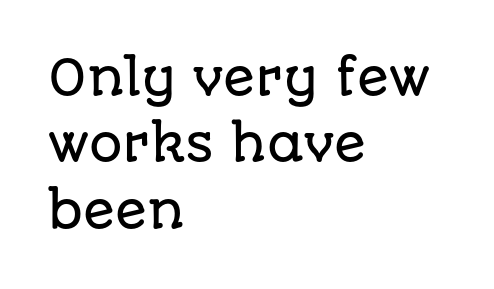
The lines are quadded left. Standard letterfit; no display-style spreading of the glyphs. Do the characters align in a grid? No, the font is proportional. The font's upright variant was chosen for this text.
